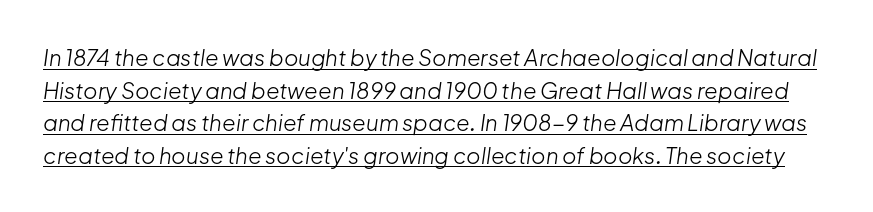
The font sits on the lighter half of the weight spectrum, regular included. A typesetter would call this zero additional tracking. The typesetter has applied underlining to the passage shown. The specimen reads as italic at a glance. Interline gaps are of average width in this sample.
